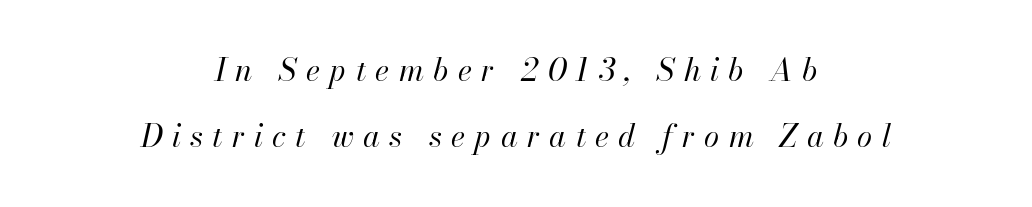
The image shows 31 px regular-weight type, italic (leaning right); set centered, loose line spacing (2.14x), unusually wide letter spacing (+0.3 em), not underlined; high stroke contrast and a small x-height.
